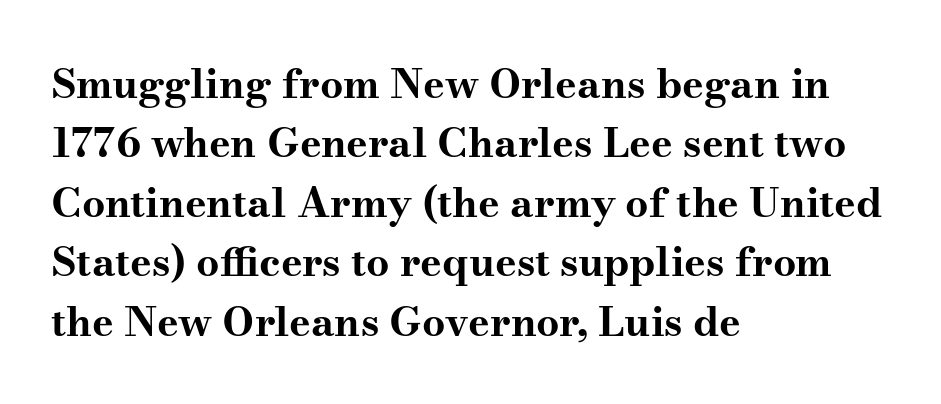
The image shows 41 px bold, wide serif type, upright; set left-aligned, normal line spacing (1.45x), normal letter spacing, not underlined; medium stroke contrast and a small x-height.
